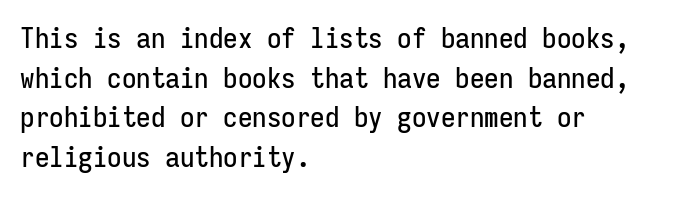
The image shows 29 px condensed sans-serif type, upright, monospaced; set left-aligned, normal line spacing (1.37x), normal letter spacing, not underlined; low stroke contrast and a medium x-height.
